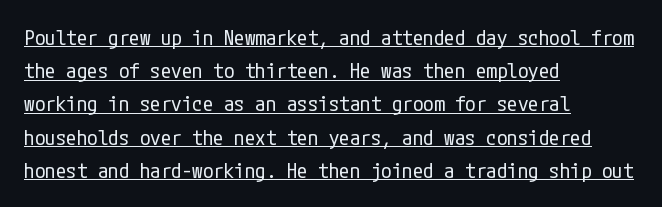
{"italic": "no", "bold": "no", "underline": "yes", "align": "left", "line_spacing": "normal", "line_spacing_ratio": 1.58, "letter_spacing": "normal", "letter_spacing_em": 0.0, "glyph_px": 21}
